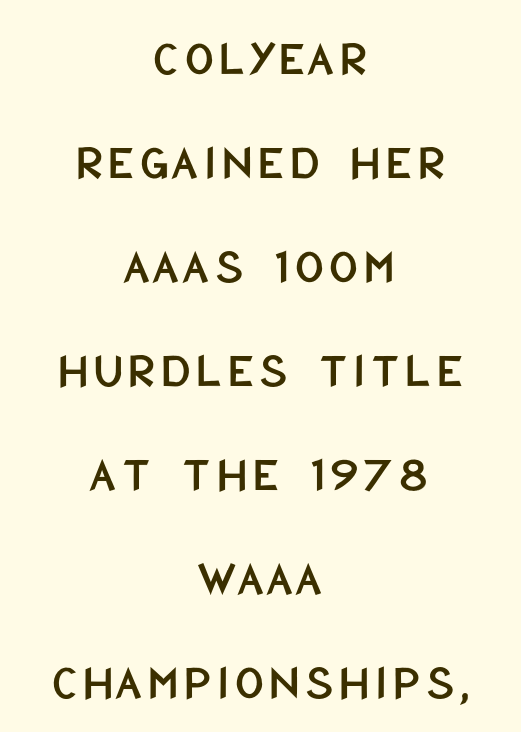
Q: Is the text italic (slanted)? A: No, it is upright.
Q: Is the typeface a serif or a sans-serif typeface? A: Sans-serif.
Q: Is the text underlined? A: No.
Q: How is the paragraph aligned? A: Centered.
Q: Is the spacing between lines tight, normal or loose? A: Loose.
Q: Width (condensed, normal, or wide)? A: Condensed.
Q: Stroke contrast? A: Low.
Q: x-height? A: Large.
Q: Monospaced? A: No.
